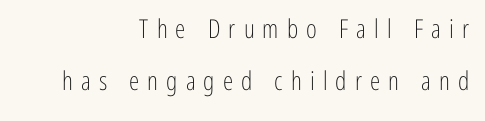
The image shows 26 px text type, upright; set right-aligned, loose line spacing (1.99x), unusually wide letter spacing (+0.31 em), not underlined.
